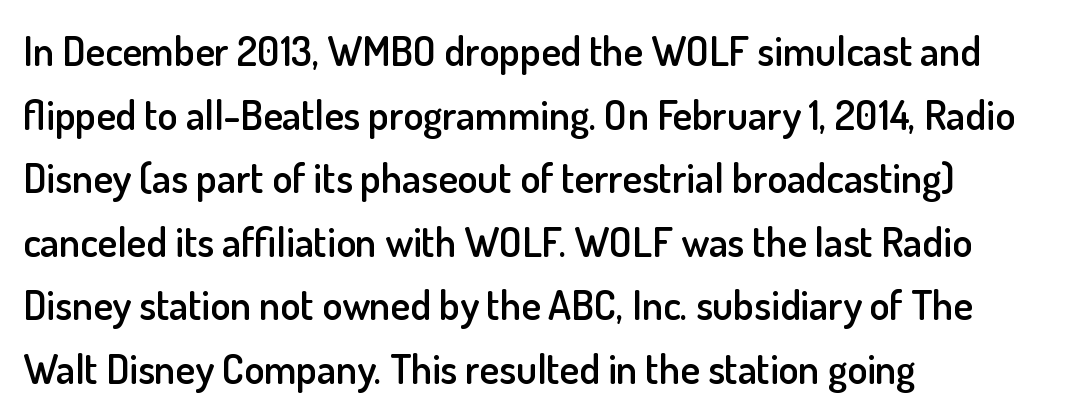
Has an underline been added? It has not. Examine the stroke ends and you'll find no serifs. Caption: standard tracking, unaltered. Emphasis by weight is partial: semibold. This block has exactly the height ordinary leading produces. Here the designer chose a conventional face with non-uniform glyph widths.
